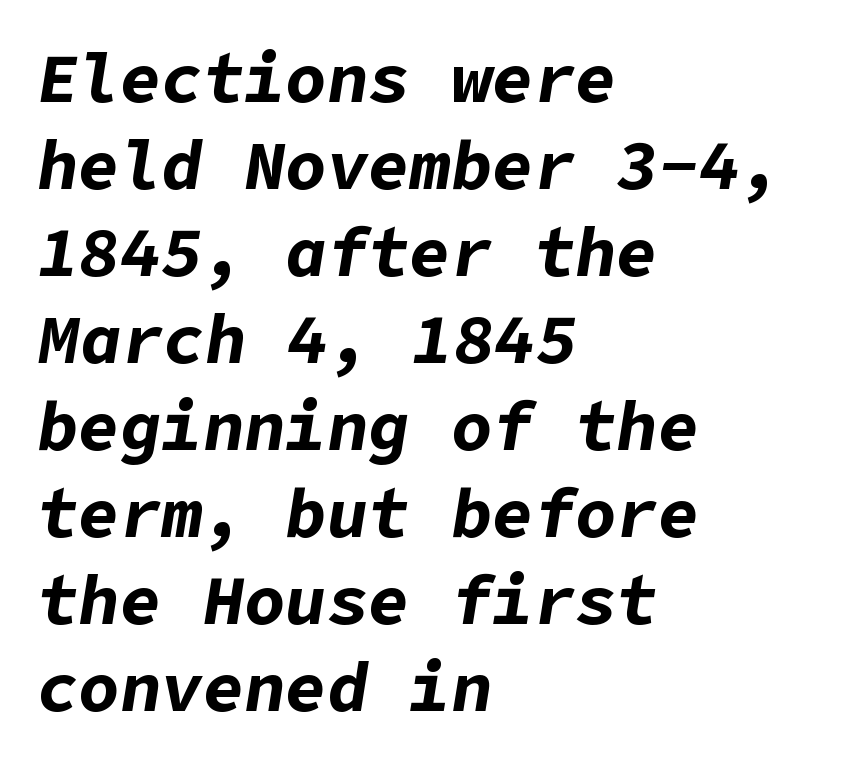
Tracking value appears to be zero — textbook default spacing. Evenly set lines give the paragraph a standard silhouette. The sample has been set heavy, in full bold. A typesetter would mark this as italic. The glyphs are unaccompanied by any horizontal stroke below them.
